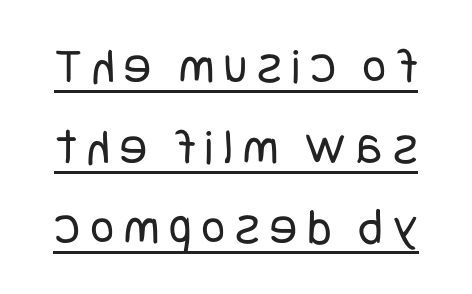
Q: Is the text bold? A: No.
Q: Is the text italic (slanted)? A: No, it is upright.
Q: Is the typeface a serif or a sans-serif typeface? A: Sans-serif.
Q: Is the text underlined? A: Yes.
Q: Is the spacing between letters normal or unusually wide? A: Unusually wide.
Q: Is the spacing between lines tight, normal or loose? A: Normal.
Q: Width (condensed, normal, or wide)? A: Condensed.
Q: Stroke contrast? A: Low.
Q: x-height? A: Large.
